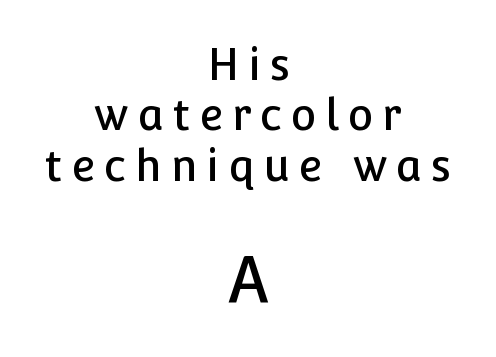
The strip under each line holds only bare page. The paragraph has two soft edges and a firm central axis. How are the letters spaced? Widely, with obvious added tracking. Ordinary non-slanted type is in use. Regarding serifs, this sample does without them.
